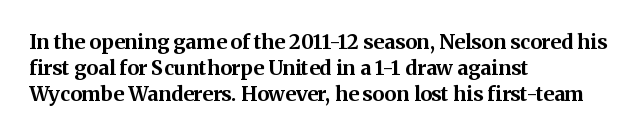
{"italic": "no", "bold": "yes", "underline": "no", "align": "left", "line_spacing": "normal", "line_spacing_ratio": 1.3, "letter_spacing": "normal", "letter_spacing_em": 0.0, "glyph_px": 20}
